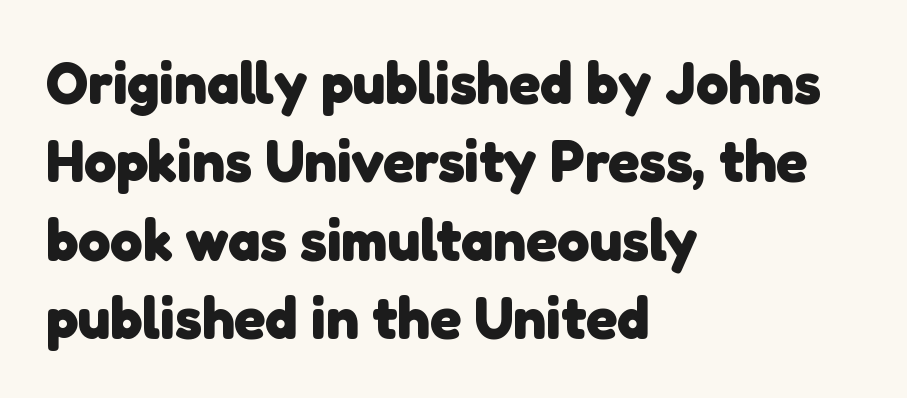
Q: Is the text bold? A: Yes.
Q: Is the typeface a serif or a sans-serif typeface? A: Sans-serif.
Q: Is the text underlined? A: No.
Q: How is the paragraph aligned? A: Left-aligned.
Q: Is the spacing between letters normal or unusually wide? A: Normal.
Q: Is the spacing between lines tight, normal or loose? A: Normal.
Q: Width (condensed, normal, or wide)? A: Normal.
Q: Stroke contrast? A: Low.
Q: x-height? A: Medium.
Q: Monospaced? A: No.
